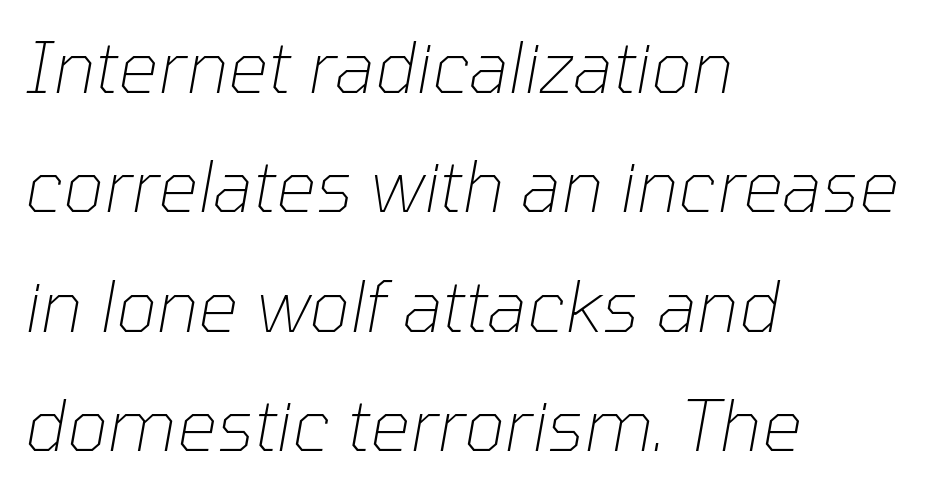
Q: Is the text bold? A: No.
Q: Is the text italic (slanted)? A: Yes, it leans right by about 10 degrees.
Q: Is the text underlined? A: No.
Q: How is the paragraph aligned? A: Left-aligned.
Q: Is the spacing between letters normal or unusually wide? A: Normal.
Q: Is the spacing between lines tight, normal or loose? A: Normal.
Q: Width (condensed, normal, or wide)? A: Normal.
Q: Stroke contrast? A: Low.
Q: x-height? A: Medium.
Q: Monospaced? A: No.
